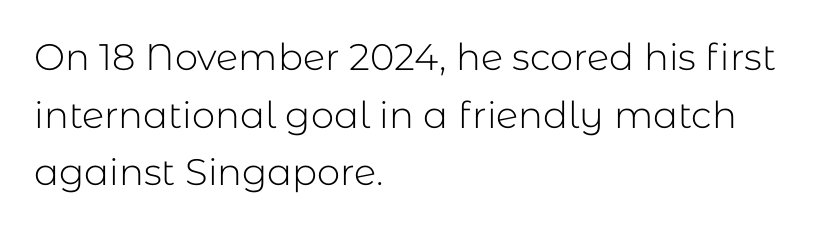
The image shows 37 px light sans-serif type, upright; set left-aligned, normal line spacing (1.56x), normal letter spacing, not underlined; low stroke contrast and a medium x-height.
